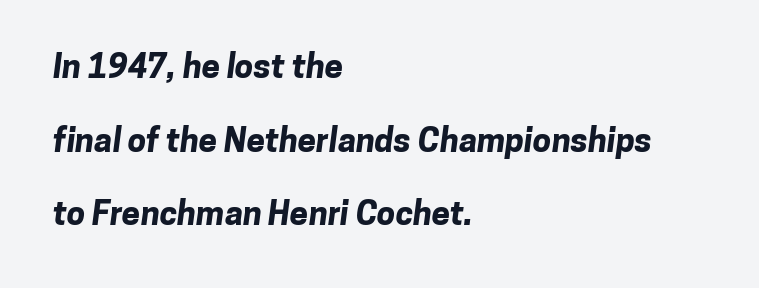
The image shows 33 px bold sans-serif type; set left-aligned, loose line spacing (2.23x), normal letter spacing, not underlined; low stroke contrast and a medium x-height.
